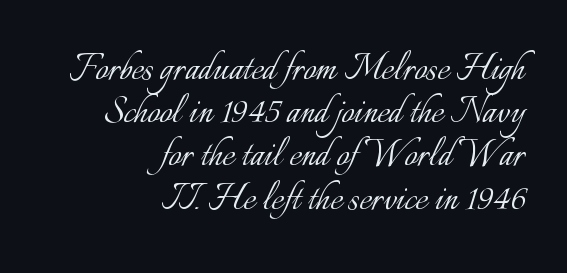
{"bold": "no", "weight": "light", "width": "normal", "stroke_contrast": "low", "x_height": "small", "monospaced": "no", "underline": "no", "align": "right", "line_spacing": "tight", "line_spacing_ratio": 0.96, "letter_spacing": "normal", "letter_spacing_em": 0.0, "glyph_px": 45}
